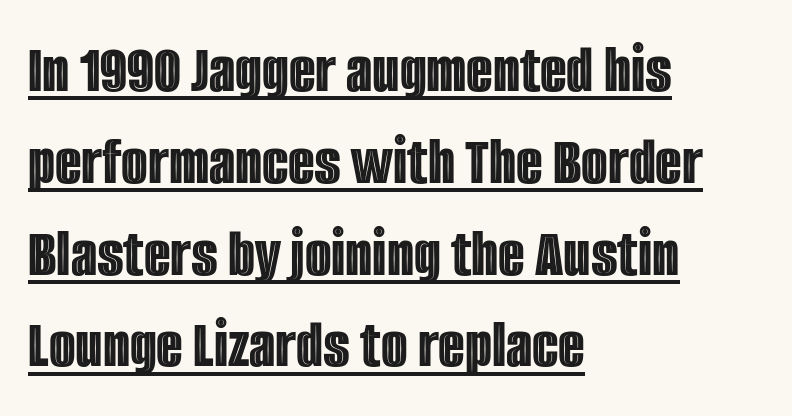
Q: Is the text italic (slanted)? A: No, it is upright.
Q: Is the text underlined? A: Yes.
Q: How is the paragraph aligned? A: Left-aligned.
Q: Is the spacing between letters normal or unusually wide? A: Normal.
Q: Is the spacing between lines tight, normal or loose? A: Normal.
Q: Width (condensed, normal, or wide)? A: Condensed.
Q: x-height? A: Large.
Q: Monospaced? A: No.
